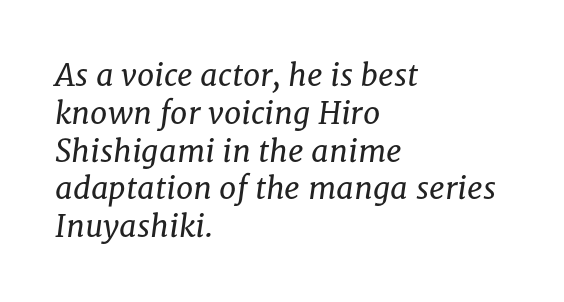
The image shows 31 px regular-weight serif type, italic (leaning right); set left-aligned, line spacing 1.22x, normal letter spacing, not underlined; low stroke contrast and a medium x-height.
